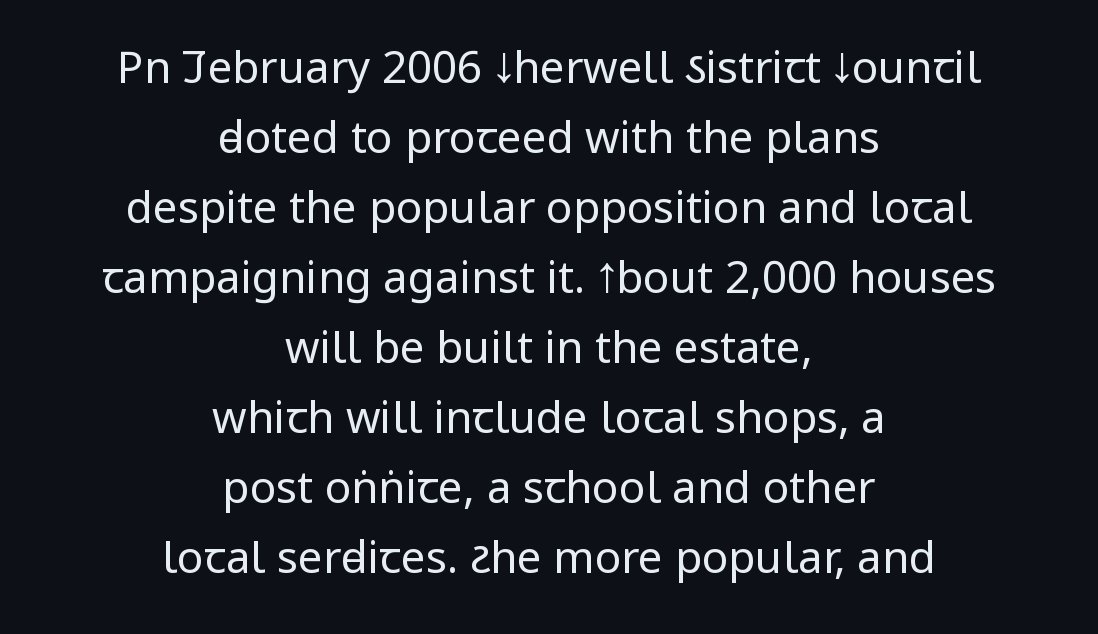
{"serif": "no", "italic": "no", "bold": "no", "weight": "regular", "width": "condensed", "stroke_contrast": "low", "x_height": "large", "monospaced": "no", "underline": "no", "align": "center", "line_spacing": "normal", "line_spacing_ratio": 1.59, "letter_spacing": "normal", "letter_spacing_em": 0.0, "glyph_px": 44}
